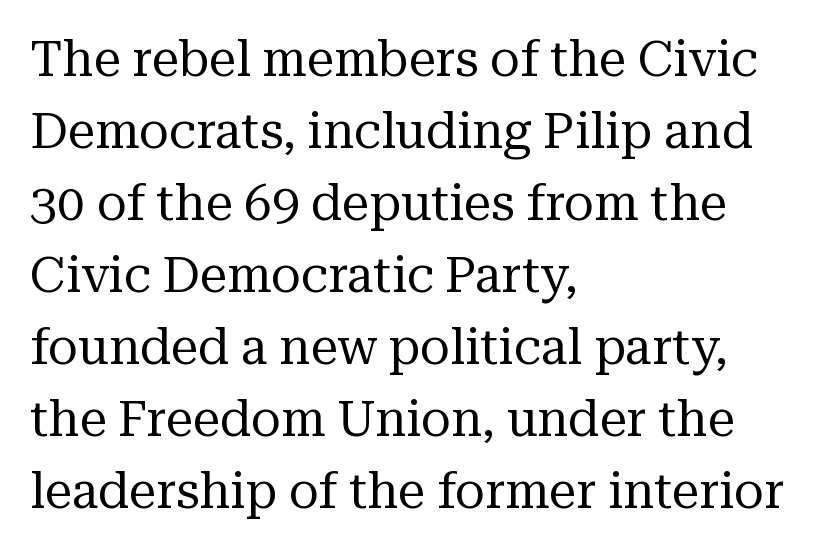
The image shows 49 px regular-weight serif type, upright; set left-aligned, normal line spacing (1.47x), normal letter spacing, not underlined; medium stroke contrast and a medium x-height.
